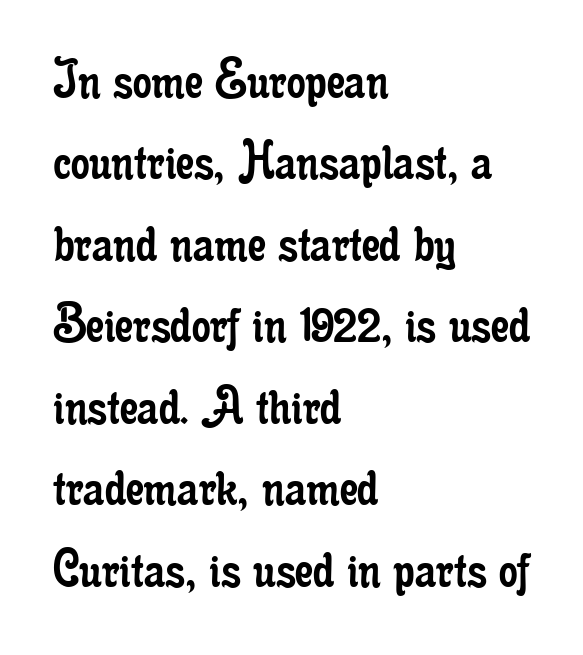
The image shows 59 px regular-weight, condensed serif type, upright; set left-aligned, normal line spacing (1.38x), normal letter spacing, not underlined; low stroke contrast and a small x-height.
